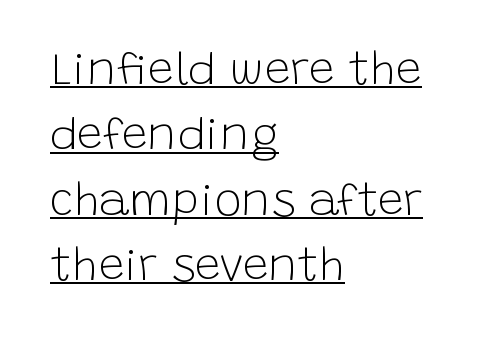
The image shows 46 px light sans-serif type, upright; set left-aligned, normal line spacing (1.42x), normal letter spacing, underlined; low stroke contrast and a large x-height.
